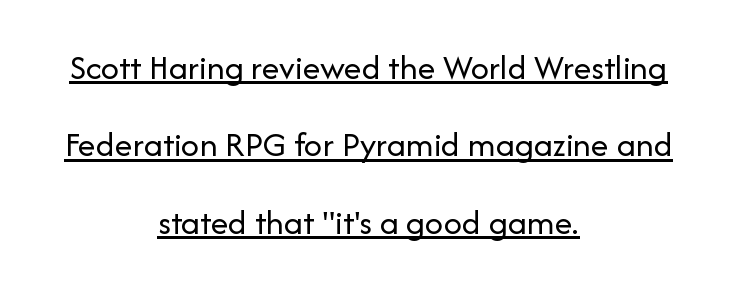
{"serif": "no", "italic": "no", "bold": "no", "weight": "regular", "width": "normal", "stroke_contrast": "low", "x_height": "medium", "monospaced": "no", "underline": "yes", "align": "center", "line_spacing": "loose", "line_spacing_ratio": 2.15, "letter_spacing": "normal", "letter_spacing_em": 0.0, "glyph_px": 36}
